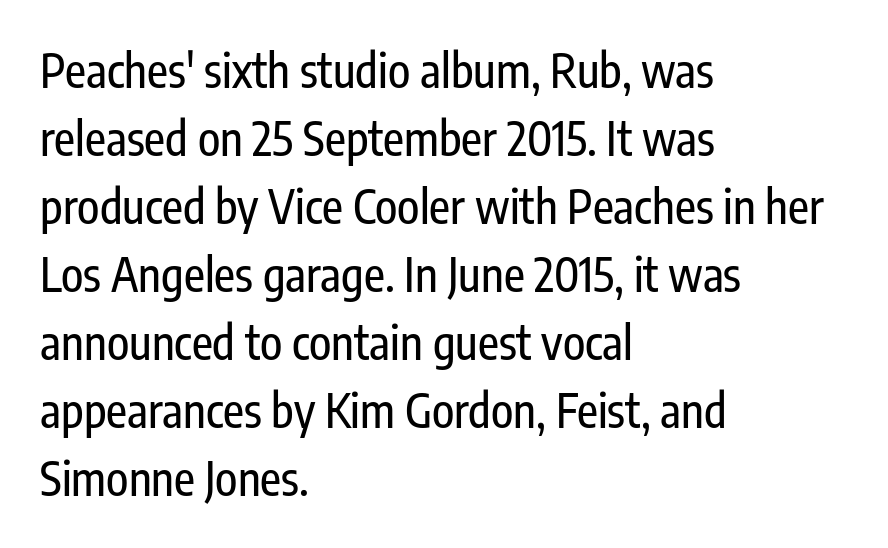
{"serif": "no", "italic": "no", "width": "condensed", "stroke_contrast": "low", "x_height": "medium", "monospaced": "no", "underline": "no", "align": "left", "line_spacing": "normal", "line_spacing_ratio": 1.48, "letter_spacing": "normal", "letter_spacing_em": 0.0, "glyph_px": 46}
